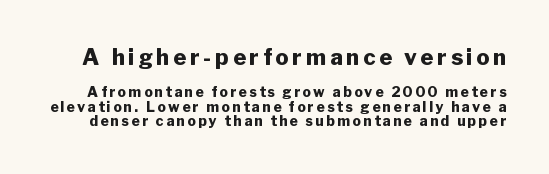
Q: Is the text bold? A: Yes.
Q: Is the text italic (slanted)? A: No, it is upright.
Q: Is the text underlined? A: No.
Q: Is the spacing between lines tight, normal or loose? A: Tight.
Q: Which block of text is set in a larger size, the first (top) or the second (bottom)? A: The first (top) one.
